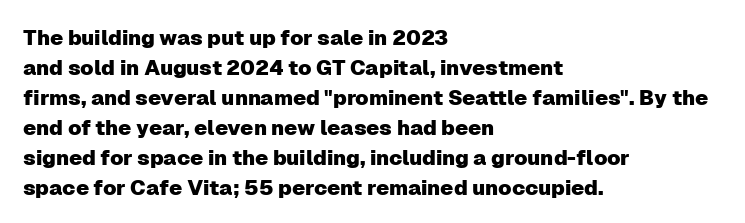
The gaps between neighbouring characters are ordinary and unremarkable. This rendering uses left alignment, leaving the right contour irregular. Horizontal bands of white between lines are of average thickness. The strip under each line holds only bare page. It's the straight-up-and-down kind of type.
